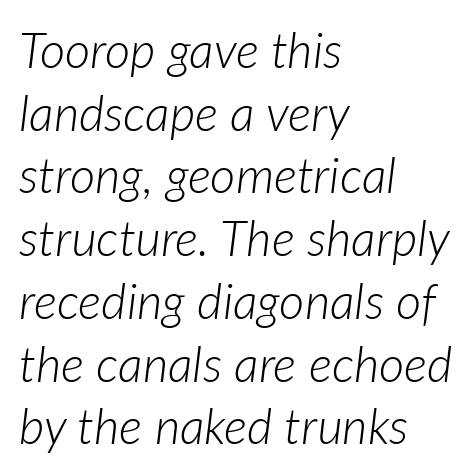
{"italic": "yes", "lean": "right", "slant_degrees": 7, "bold": "no", "weight": "light", "width": "normal", "stroke_contrast": "low", "x_height": "medium", "monospaced": "no", "underline": "no", "align": "left", "line_spacing": "normal", "line_spacing_ratio": 1.28, "letter_spacing": "normal", "letter_spacing_em": 0.0, "glyph_px": 49}
